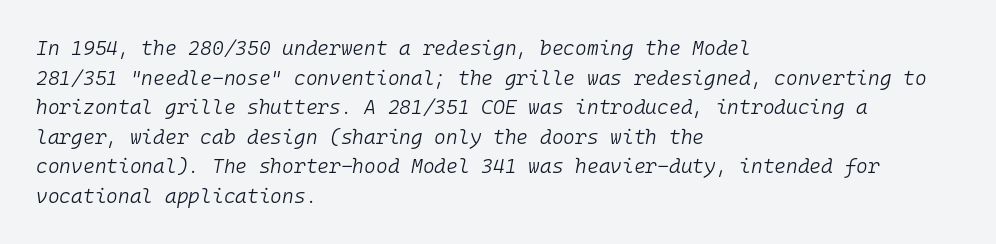
Q: Is the text bold? A: No.
Q: Is the text italic (slanted)? A: Yes, it leans right by about 10 degrees.
Q: Is the text underlined? A: No.
Q: How is the paragraph aligned? A: Left-aligned.
Q: Is the spacing between letters normal or unusually wide? A: Normal.
Q: Is the spacing between lines tight, normal or loose? A: Normal.
